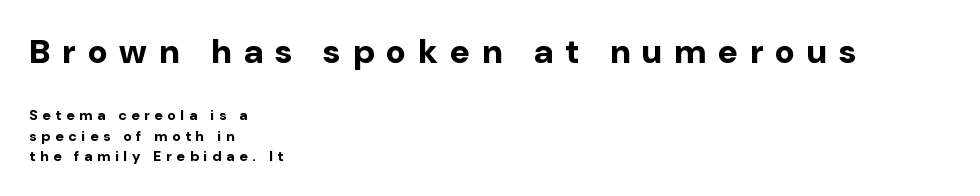
{"serif": "no", "italic": "no", "bold": "yes", "weight": "bold", "width": "normal", "stroke_contrast": "low", "x_height": "medium", "monospaced": "no", "underline": "no", "align": "left", "line_spacing": "normal", "line_spacing_ratio": 1.47, "letter_spacing": "wide", "letter_spacing_em": 0.36, "larger_block": "first", "size_ratio": 2.43, "glyph_px": 34}
